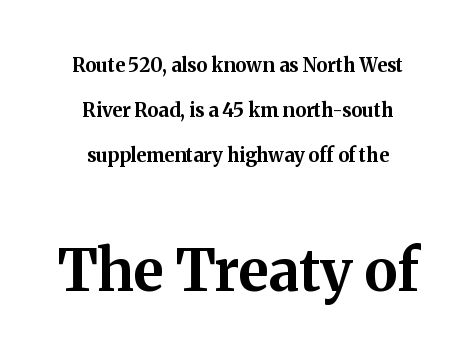
Anything drawn beneath the words? Only blank space. The emphasis by scale lands on block number two, below. The lines are spread far apart with generous leading. The passage shown is typed in a proportional face where columns would drift.
